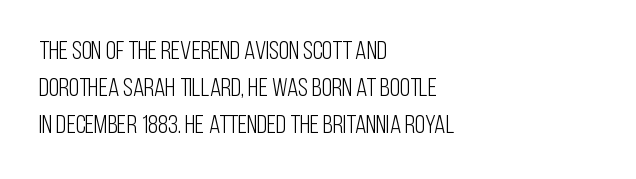
Rule under the text: the space is simply empty. The tracking reads as untouched default to a designer's eye. Compared with a typical body face, this is equally light or lighter still. A student would call this left alignment; a typographer would say flush left, rag right. The rows are spaced the way most documents space them.
